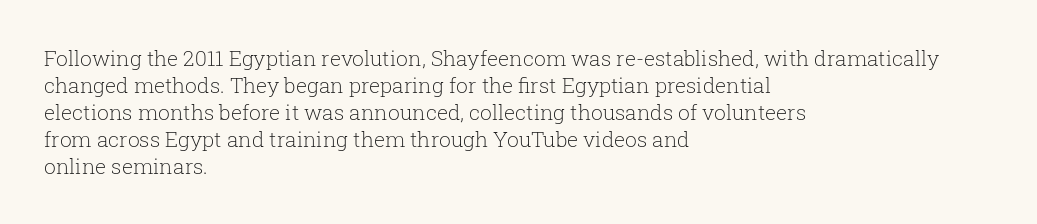
These lines keep a tight, regular rhythm from letter to letter. The rows are spaced the way most documents space them. Nothing heavy about these letters — not bold at all. A roman cut, with each character standing at attention. Check under the words: just untouched page. All the whitespace from short lines collects on the right.
